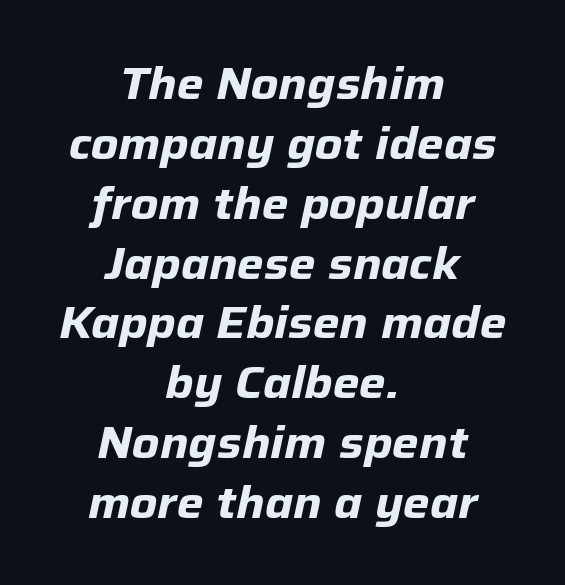
Q: Is the text bold? A: Yes.
Q: Is the text italic (slanted)? A: Yes, it leans right by about 12 degrees.
Q: Is the text underlined? A: No.
Q: How is the paragraph aligned? A: Centered.
Q: Is the spacing between letters normal or unusually wide? A: Normal.
Q: Is the spacing between lines tight, normal or loose? A: Normal.
Q: Width (condensed, normal, or wide)? A: Normal.
Q: Stroke contrast? A: Low.
Q: x-height? A: Medium.
Q: Monospaced? A: No.
